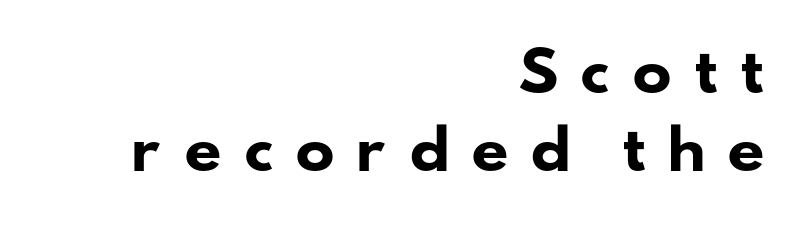
Descenders hang freely into open space. In CSS terms this would be text-align: right. Each letter keeps its own natural width here, so spacing adapts to shape. Note: no serifs on the glyphs. Weight: bold.
